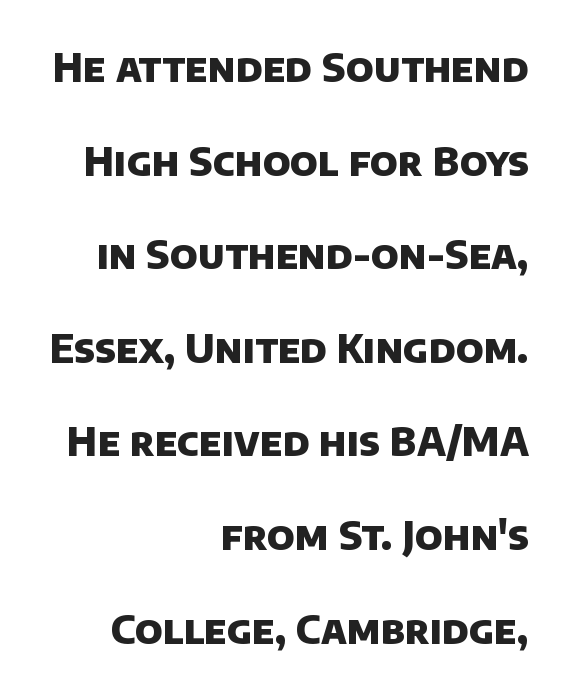
The string is rendered with underlining switched off. A typesetter would call this proportional, since set widths differ per character. Notice how the passage keeps a crisp vertical edge on the right only. The letters are bold, with thick, heavy strokes. Nope, no serifs anywhere on these letters.
